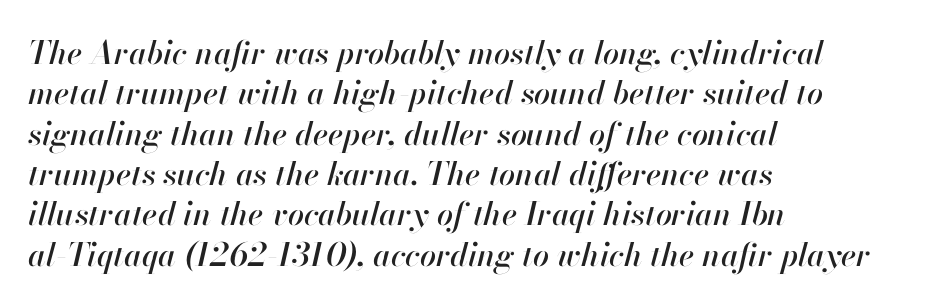
The image shows 32 px text type, italic (leaning right); set left-aligned, normal line spacing (1.26x), normal letter spacing, not underlined; high stroke contrast and a small x-height.
